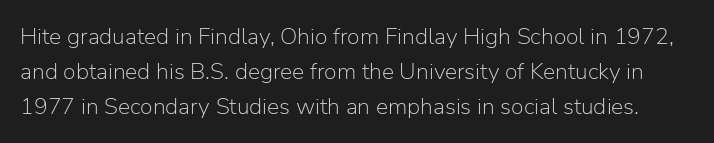
The rendering keeps characters at their native spacing. A roman cut, with each character standing at attention. Weight class: somewhere from thin through regular. The space beneath each line is pristine and unruled. Vertical spacing — default.
